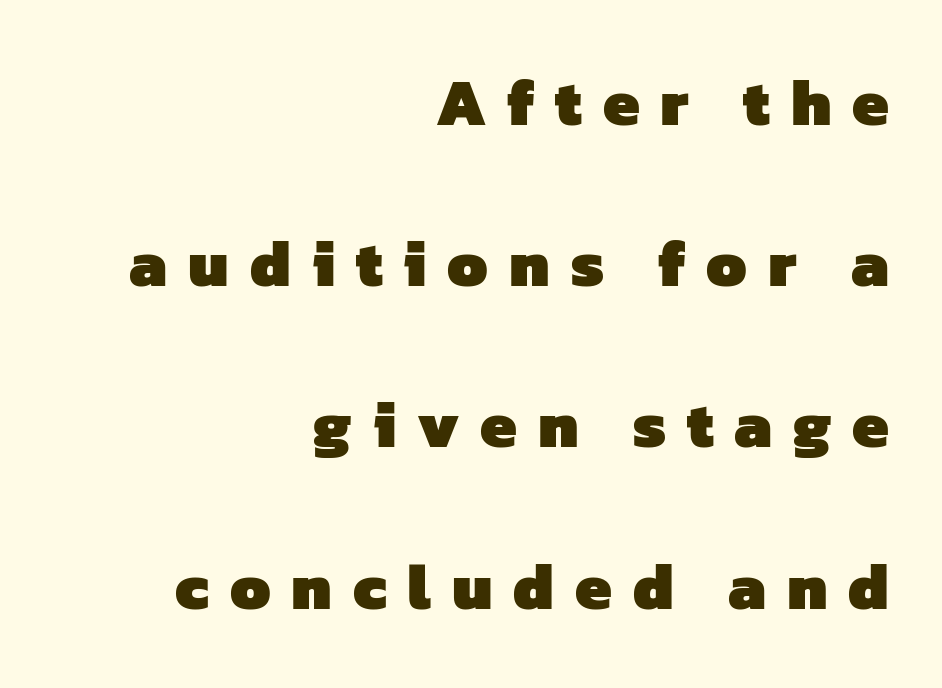
{"serif": "no", "bold": "yes", "weight": "heavy", "width": "normal", "stroke_contrast": "low", "x_height": "medium", "monospaced": "no", "underline": "no", "align": "right", "line_spacing": "loose", "line_spacing_ratio": 2.48, "letter_spacing": "wide", "letter_spacing_em": 0.32, "glyph_px": 65}
